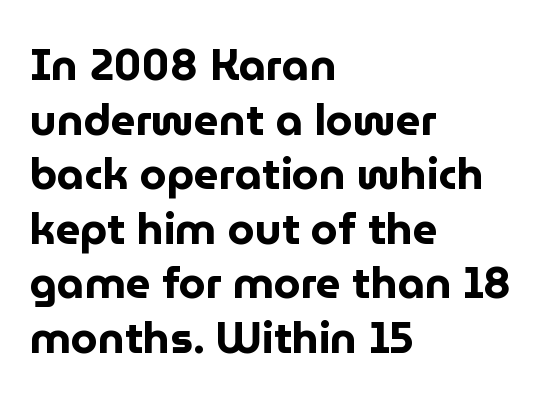
Q: Is the text bold? A: Yes.
Q: Is the text italic (slanted)? A: No, it is upright.
Q: Is the typeface a serif or a sans-serif typeface? A: Sans-serif.
Q: Is the text underlined? A: No.
Q: How is the paragraph aligned? A: Left-aligned.
Q: Is the spacing between letters normal or unusually wide? A: Normal.
Q: Is the spacing between lines tight, normal or loose? A: Normal.
Q: Width (condensed, normal, or wide)? A: Normal.
Q: Stroke contrast? A: Low.
Q: x-height? A: Medium.
Q: Monospaced? A: No.
